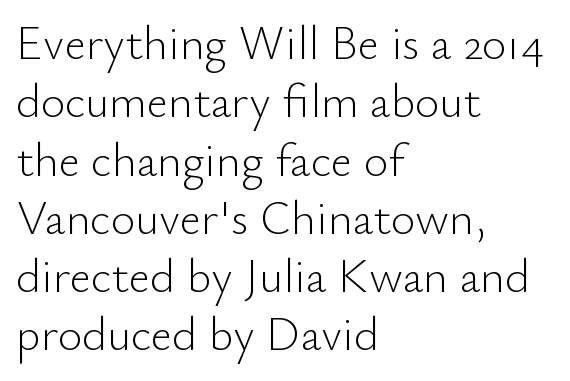
Descenders hang freely into open space. The face used here is a sans, in the tradition of grotesques and geometrics. Do the characters align in a grid? No, the font is proportional. Nobody touched the tracking dial on this one. Caption: face not bold, strokes unweighted. Is there any slant? The stems are plumb.
